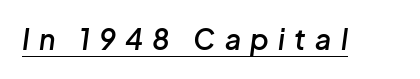
Q: Is the text bold? A: Semi-bold.
Q: Is the text italic (slanted)? A: Yes, it leans right by about 8 degrees.
Q: Is the text underlined? A: Yes.
Q: Is the spacing between letters normal or unusually wide? A: Unusually wide.
Q: Width (condensed, normal, or wide)? A: Normal.
Q: Stroke contrast? A: Low.
Q: x-height? A: Medium.
Q: Monospaced? A: No.
